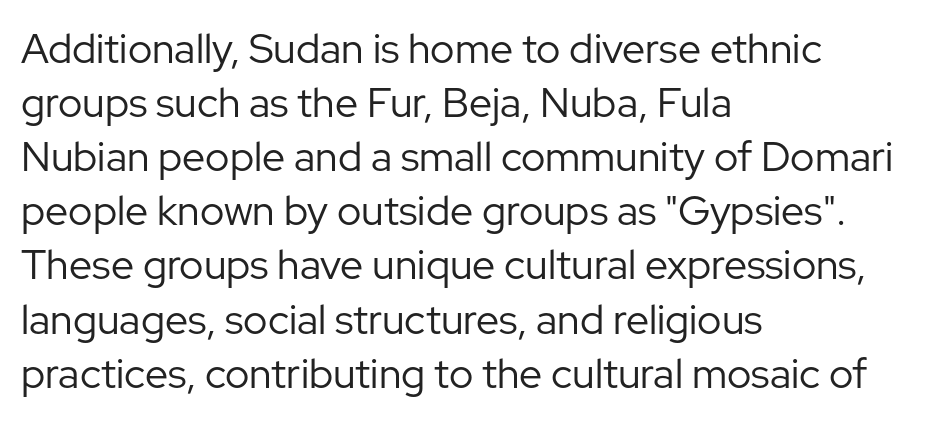
Q: Is the text bold? A: No.
Q: Is the text italic (slanted)? A: No, it is upright.
Q: Is the typeface a serif or a sans-serif typeface? A: Sans-serif.
Q: Is the text underlined? A: No.
Q: How is the paragraph aligned? A: Left-aligned.
Q: Is the spacing between letters normal or unusually wide? A: Normal.
Q: Is the spacing between lines tight, normal or loose? A: Normal.
Q: Width (condensed, normal, or wide)? A: Normal.
Q: Stroke contrast? A: Low.
Q: x-height? A: Medium.
Q: Monospaced? A: No.
